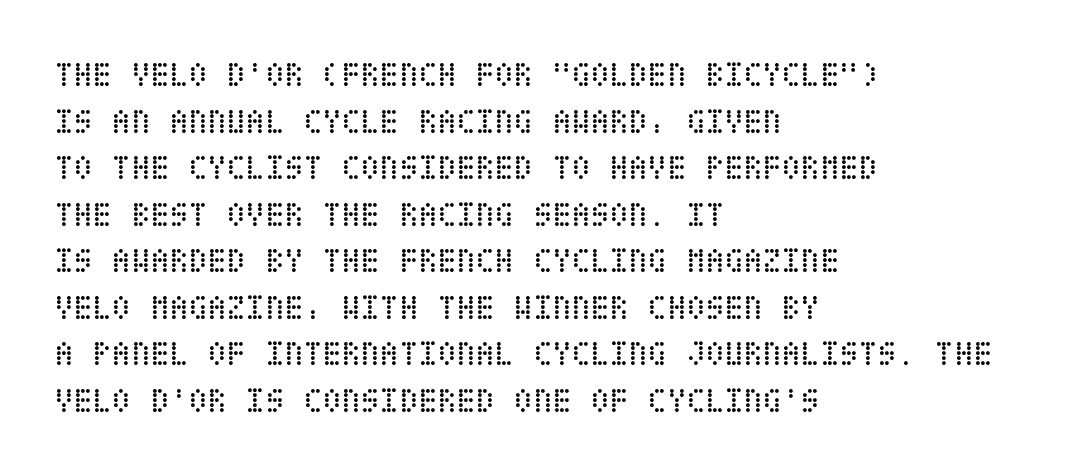
The image shows 35 px regular-weight, condensed type, upright; set left-aligned, normal line spacing (1.33x), normal letter spacing, not underlined; low stroke contrast and a large x-height.
